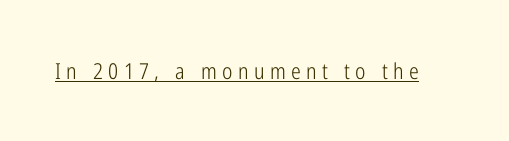
The image shows 22 px text type, upright; set unusually wide letter spacing (+0.24 em), underlined.
